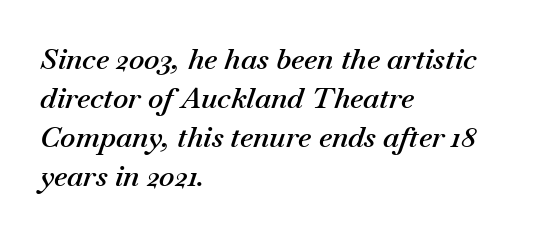
The passage shown is not underscored anywhere. Standard letterfit; no display-style spreading of the glyphs. The paragraph has a hard left edge and a soft right edge. What weight is shown? A semibold, between regular and bold. The lines sit at an ordinary, default distance from one another. Notice how the stems are inclined rather than vertical — that's the hallmark of italics.
